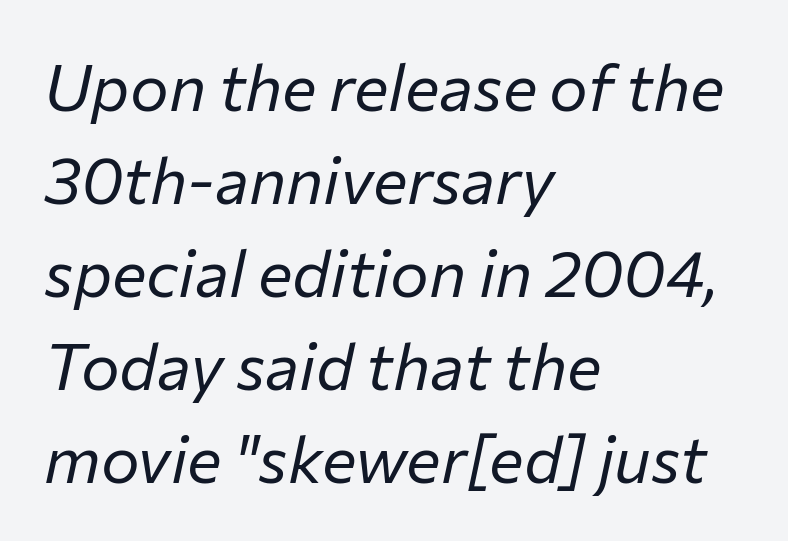
Descenders hang freely into open space. Honestly, the row spacing looks completely unremarkable. Visually the block forms a straight wall on the left and a jagged coastline on the right. Between one letter and the next there's only the usual sliver of space.
